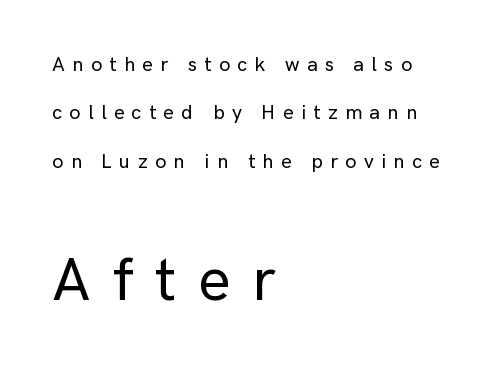
Q: Is the text italic (slanted)? A: No, it is upright.
Q: Is the typeface a serif or a sans-serif typeface? A: Sans-serif.
Q: Is the text underlined? A: No.
Q: How is the paragraph aligned? A: Left-aligned.
Q: Is the spacing between letters normal or unusually wide? A: Unusually wide.
Q: Is the spacing between lines tight, normal or loose? A: Loose.
Q: Which block of text is set in a larger size, the first (top) or the second (bottom)? A: The second (bottom) one.
Q: Width (condensed, normal, or wide)? A: Normal.
Q: Stroke contrast? A: Low.
Q: x-height? A: Medium.
Q: Monospaced? A: No.
